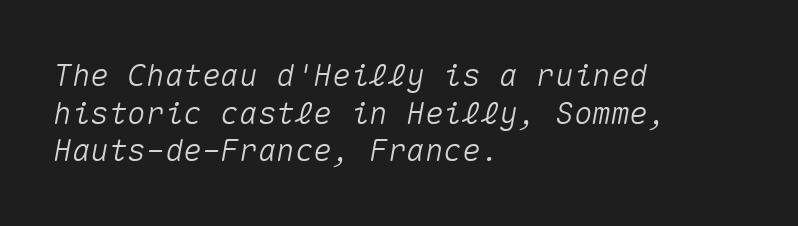
{"italic": "yes", "lean": "right", "slant_degrees": 10, "width": "normal", "stroke_contrast": "medium", "x_height": "medium", "monospaced": "yes", "underline": "no", "align": "left", "line_spacing_ratio": 1.21, "letter_spacing": "normal", "letter_spacing_em": 0.0, "glyph_px": 31}
